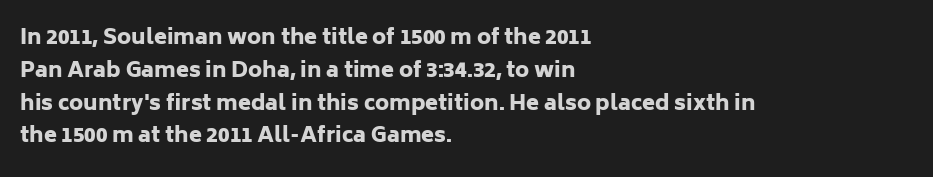
Q: Is the text bold? A: Yes.
Q: Is the text italic (slanted)? A: No, it is upright.
Q: Is the text underlined? A: No.
Q: How is the paragraph aligned? A: Left-aligned.
Q: Is the spacing between letters normal or unusually wide? A: Normal.
Q: Is the spacing between lines tight, normal or loose? A: Normal.
